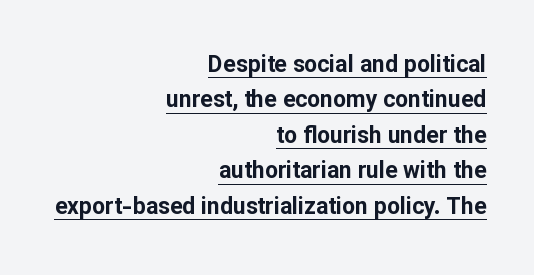
The letters sit at their default tracking, neither squeezed nor spread. Underline: present. Regular leading. Where is the straight margin? On the right. Quick note: not italic, upright. Each glyph is drawn with heavy, bold strokes.
